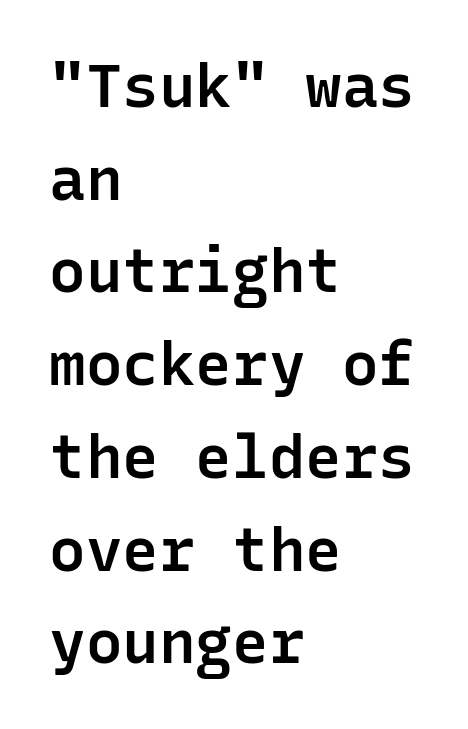
{"serif": "no", "italic": "no", "bold": "semi", "weight": "semibold", "width": "normal", "stroke_contrast": "low", "x_height": "medium", "monospaced": "yes", "underline": "no", "align": "left", "line_spacing": "normal", "line_spacing_ratio": 1.52, "letter_spacing": "normal", "letter_spacing_em": 0.0, "glyph_px": 61}
